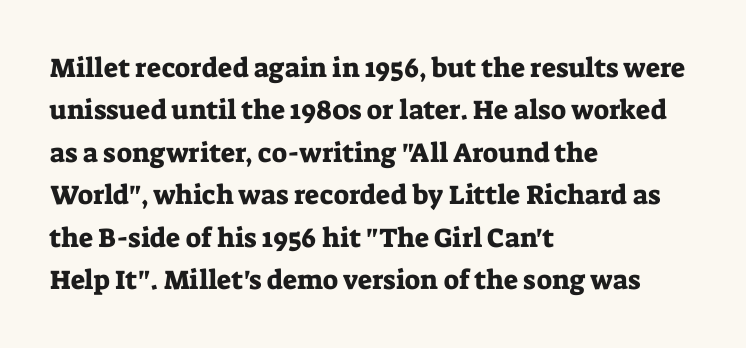
Successive baselines arrive at the customary interval. Tall strokes in this sample are plumb rather than angled. Where is the straight margin? On the left. Lines of text with bare space underneath. Each word holds together tightly as a unit, with standard inter-letter gaps.
